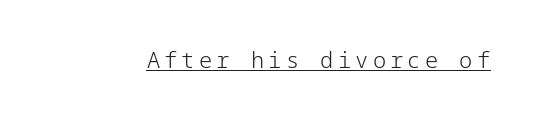
Q: Is the text bold? A: No.
Q: Is the text italic (slanted)? A: No, it is upright.
Q: Is the text underlined? A: Yes.
